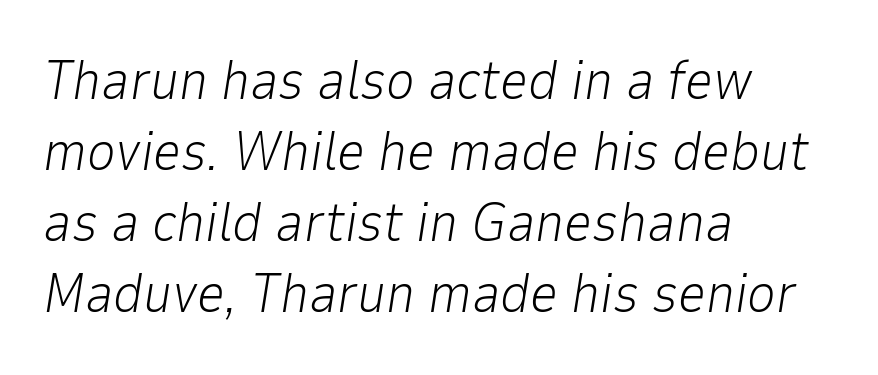
{"italic": "yes", "lean": "right", "slant_degrees": 9, "bold": "no", "weight": "light", "width": "normal", "stroke_contrast": "low", "x_height": "medium", "monospaced": "no", "underline": "no", "align": "left", "line_spacing": "normal", "line_spacing_ratio": 1.29, "letter_spacing": "normal", "letter_spacing_em": 0.0, "glyph_px": 55}
